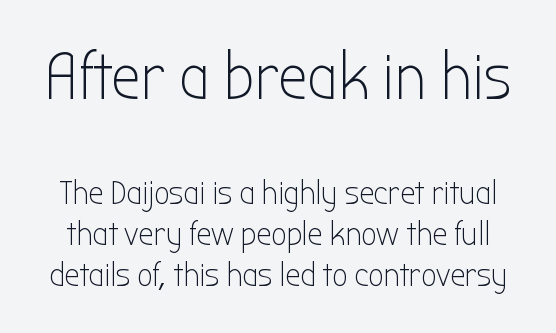
{"serif": "no", "italic": "no", "bold": "no", "weight": "light", "width": "condensed", "stroke_contrast": "low", "x_height": "medium", "monospaced": "no", "underline": "no", "line_spacing_ratio": 1.21, "letter_spacing": "normal", "letter_spacing_em": 0.0, "larger_block": "first", "size_ratio": 1.97, "glyph_px": 67}
